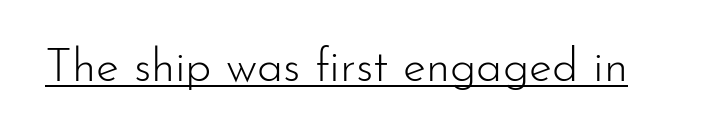
{"serif": "no", "italic": "no", "bold": "no", "weight": "light", "width": "normal", "stroke_contrast": "low", "x_height": "small", "monospaced": "no", "underline": "yes", "letter_spacing": "normal", "letter_spacing_em": 0.0, "glyph_px": 47}
